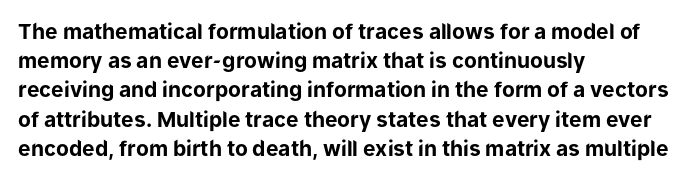
Q: Is the text bold? A: Yes.
Q: Is the text italic (slanted)? A: No, it is upright.
Q: Is the text underlined? A: No.
Q: How is the paragraph aligned? A: Left-aligned.
Q: Is the spacing between letters normal or unusually wide? A: Normal.
Q: Is the spacing between lines tight, normal or loose? A: Normal.
